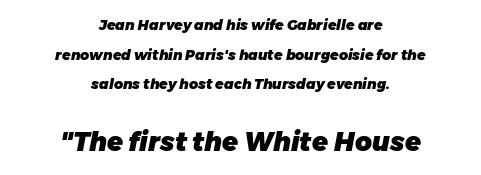
{"italic": "yes", "lean": "right", "slant_degrees": 11, "bold": "yes", "underline": "no", "align": "center", "line_spacing": "loose", "line_spacing_ratio": 2.11, "letter_spacing": "normal", "letter_spacing_em": 0.0, "larger_block": "second", "size_ratio": 1.86, "glyph_px": 26}
